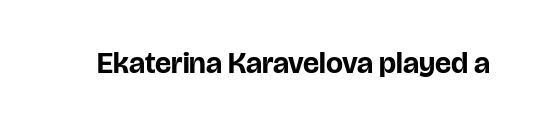
Q: Is the text bold? A: Yes.
Q: Is the text italic (slanted)? A: No, it is upright.
Q: Is the typeface a serif or a sans-serif typeface? A: Sans-serif.
Q: Is the text underlined? A: No.
Q: Is the spacing between letters normal or unusually wide? A: Normal.
Q: Width (condensed, normal, or wide)? A: Normal.
Q: Stroke contrast? A: Low.
Q: x-height? A: Large.
Q: Monospaced? A: No.
